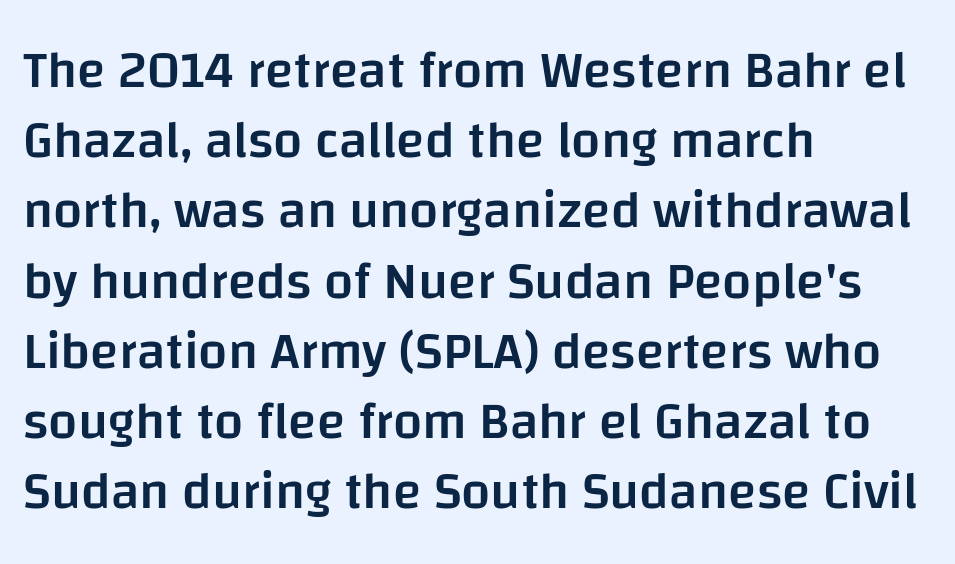
Here the designer chose a conventional face with non-uniform glyph widths. Is there much room between lines? A standard amount, neither cramped nor airy. The font is running at a semibold setting, under full bold. The face used here is rendered with its standard letterfit.
